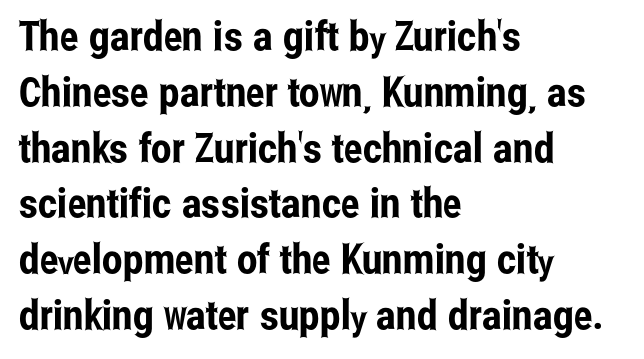
Q: Is the text italic (slanted)? A: No, it is upright.
Q: Is the typeface a serif or a sans-serif typeface? A: Sans-serif.
Q: Is the text underlined? A: No.
Q: How is the paragraph aligned? A: Left-aligned.
Q: Is the spacing between letters normal or unusually wide? A: Normal.
Q: Is the spacing between lines tight, normal or loose? A: Normal.
Q: Width (condensed, normal, or wide)? A: Condensed.
Q: Stroke contrast? A: Low.
Q: x-height? A: Medium.
Q: Monospaced? A: No.
